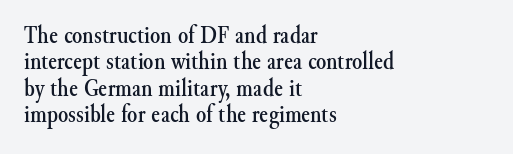
{"italic": "no", "underline": "no", "align": "left", "line_spacing": "tight", "line_spacing_ratio": 1.01, "letter_spacing": "normal", "letter_spacing_em": 0.0, "glyph_px": 26}
